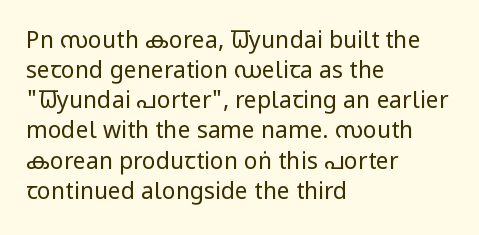
Q: Is the text bold? A: No.
Q: Is the text italic (slanted)? A: No, it is upright.
Q: Is the text underlined? A: No.
Q: How is the paragraph aligned? A: Left-aligned.
Q: Is the spacing between letters normal or unusually wide? A: Normal.
Q: Is the spacing between lines tight, normal or loose? A: Normal.
